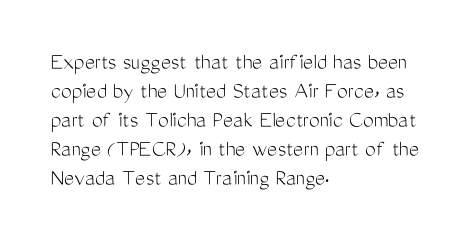
{"italic": "no", "bold": "no", "underline": "no", "align": "left", "line_spacing_ratio": 1.21, "letter_spacing": "normal", "letter_spacing_em": 0.0, "glyph_px": 24}
